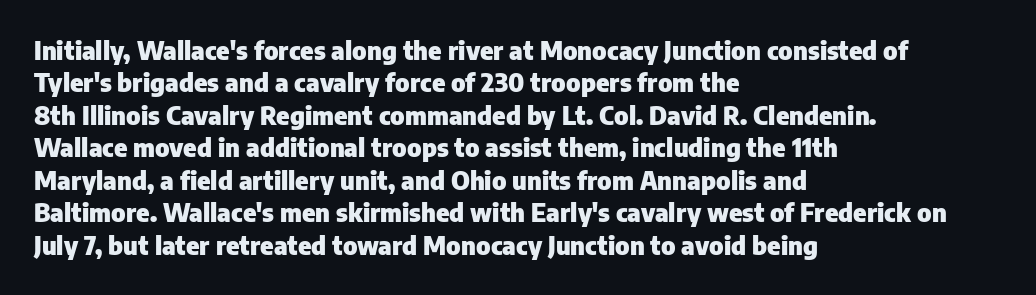
The image shows 25 px bold type, upright; set left-aligned, normal line spacing (1.3x), normal letter spacing, not underlined.
